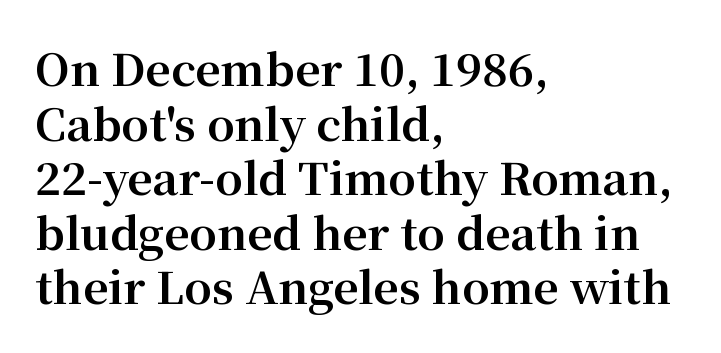
{"serif": "yes", "italic": "no", "bold": "yes", "weight": "bold", "width": "normal", "stroke_contrast": "medium", "x_height": "medium", "monospaced": "no", "underline": "no", "align": "left", "line_spacing_ratio": 1.24, "letter_spacing": "normal", "letter_spacing_em": 0.0, "glyph_px": 44}
